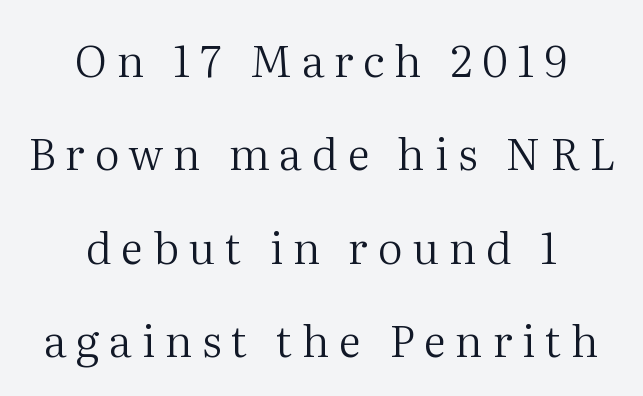
Q: Is the text bold? A: No.
Q: Is the text italic (slanted)? A: No, it is upright.
Q: Is the typeface a serif or a sans-serif typeface? A: Serif.
Q: Is the text underlined? A: No.
Q: How is the paragraph aligned? A: Centered.
Q: Is the spacing between letters normal or unusually wide? A: Unusually wide.
Q: Is the spacing between lines tight, normal or loose? A: Loose.
Q: Width (condensed, normal, or wide)? A: Normal.
Q: Stroke contrast? A: Medium.
Q: x-height? A: Medium.
Q: Monospaced? A: No.
